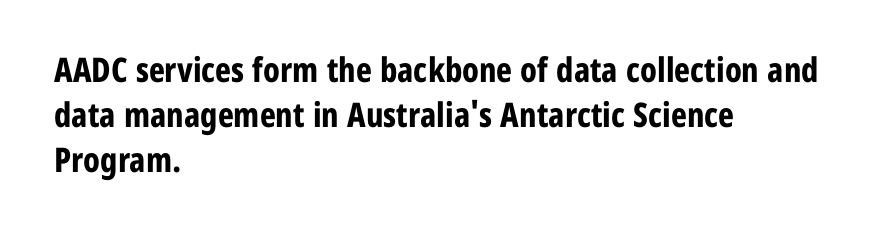
Q: Is the text bold? A: Yes.
Q: Is the text italic (slanted)? A: No, it is upright.
Q: Is the typeface a serif or a sans-serif typeface? A: Sans-serif.
Q: Is the text underlined? A: No.
Q: How is the paragraph aligned? A: Left-aligned.
Q: Is the spacing between letters normal or unusually wide? A: Normal.
Q: Is the spacing between lines tight, normal or loose? A: Normal.
Q: Width (condensed, normal, or wide)? A: Condensed.
Q: Stroke contrast? A: Low.
Q: x-height? A: Medium.
Q: Monospaced? A: No.
